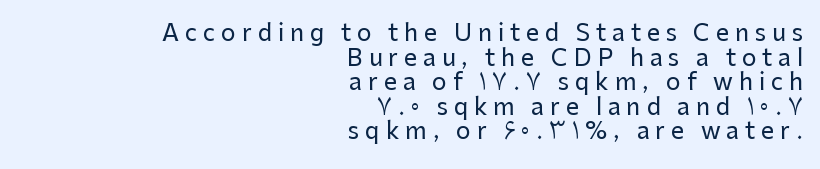
Q: Is the text italic (slanted)? A: No, it is upright.
Q: Is the text underlined? A: No.
Q: How is the paragraph aligned? A: Right-aligned.
Q: Is the spacing between letters normal or unusually wide? A: Unusually wide.
Q: Is the spacing between lines tight, normal or loose? A: Tight.
